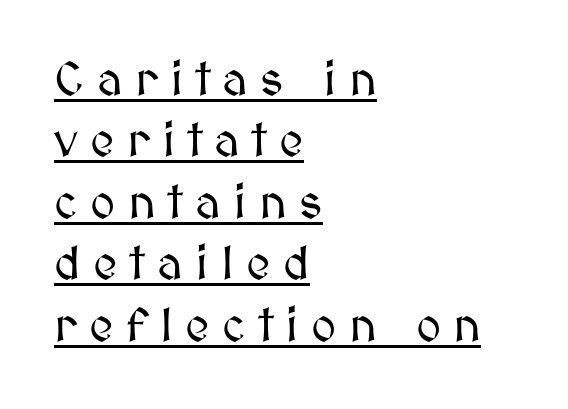
The image shows 48 px text type, upright; set left-aligned, normal line spacing (1.28x), unusually wide letter spacing (+0.26 em), underlined; medium stroke contrast and a medium x-height.
